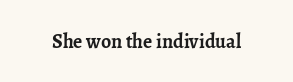
The rendering keeps characters at their native spacing. Underlining? Definitely not there. Nope, not italic — everything's standing straight. Set as a true bold cut, around the 700 mark.
